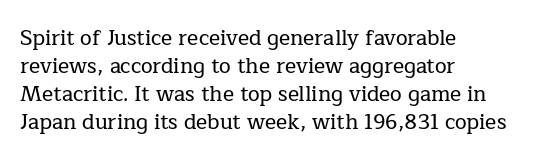
Q: Is the text italic (slanted)? A: No, it is upright.
Q: Is the text underlined? A: No.
Q: How is the paragraph aligned? A: Left-aligned.
Q: Is the spacing between letters normal or unusually wide? A: Normal.
Q: Is the spacing between lines tight, normal or loose? A: Normal.
